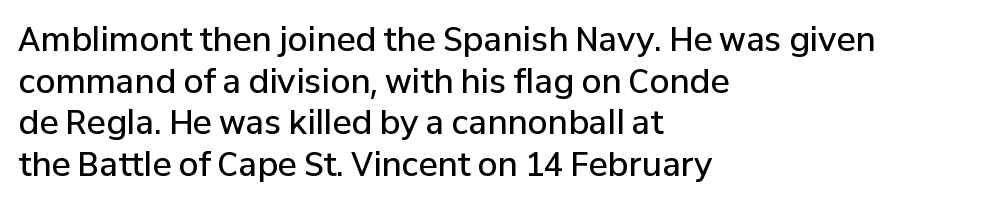
Q: Is the text bold? A: Semi-bold.
Q: Is the text italic (slanted)? A: No, it is upright.
Q: Is the typeface a serif or a sans-serif typeface? A: Sans-serif.
Q: Is the text underlined? A: No.
Q: How is the paragraph aligned? A: Left-aligned.
Q: Is the spacing between letters normal or unusually wide? A: Normal.
Q: Is the spacing between lines tight, normal or loose? A: Normal.
Q: Width (condensed, normal, or wide)? A: Normal.
Q: Stroke contrast? A: Low.
Q: x-height? A: Medium.
Q: Monospaced? A: No.
